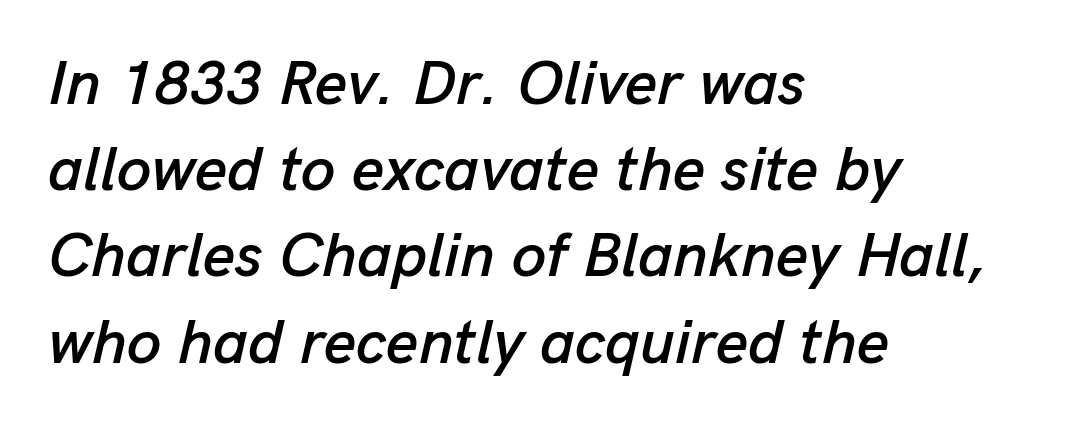
Observe the ordinary spacing: letters are neighbours, not strangers. Spacing verdict: proportional, widths tailored to each character. A clean baseline with only descenders dipping below it. The setting favours the left margin, as ordinary paragraphs usually do. A typesetter would mark this as italic. Summary of vertical rhythm: regular, with standard interline spacing.
